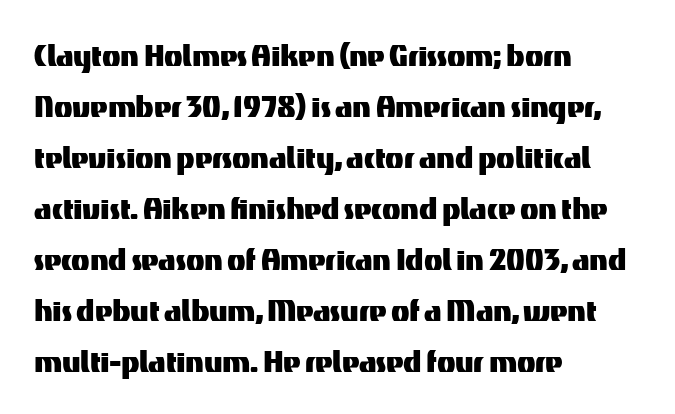
The specimen reads as upright at a glance. The passage is arranged the way most books set body copy — flush left. The rows are spaced the way most documents space them. Compared with typical body copy, the letter spacing here is the same. Are there feet on the stems? There aren't — it's a sans. The rendering uses natural spacing where letterforms have individual widths.
